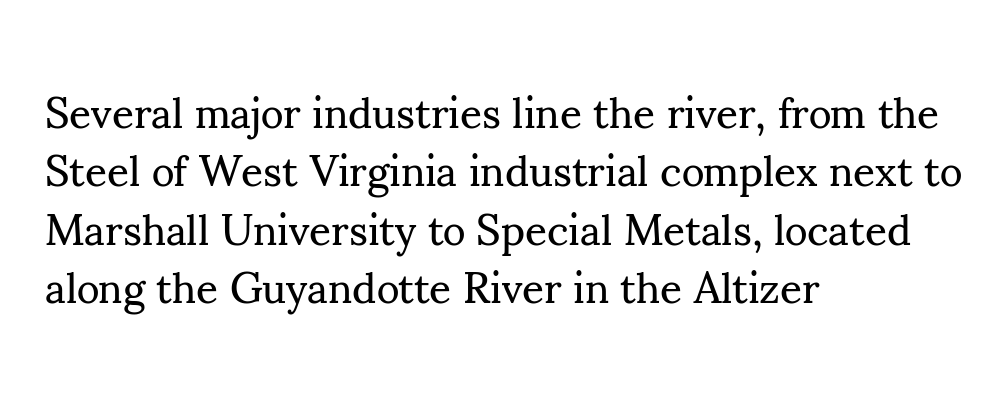
This rendering uses left alignment, leaving the right contour irregular. Stroke thickness stays within the range of a standard reading face or lighter. What's the leading like? Ordinary, nothing unusual. You can tell from the footed stems that serif type was used.
